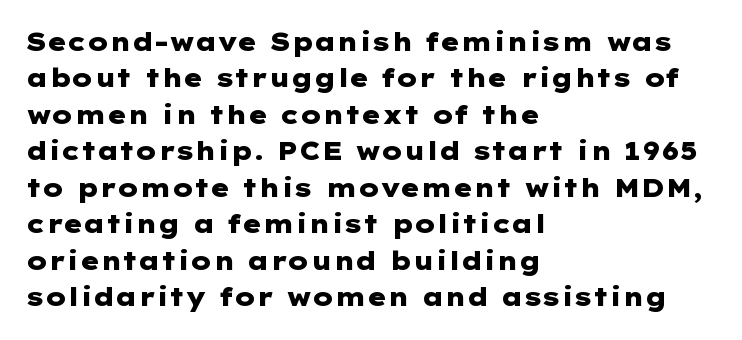
{"italic": "no", "bold": "yes", "underline": "no", "align": "left", "line_spacing": "normal", "line_spacing_ratio": 1.46, "letter_spacing": "normal", "letter_spacing_em": 0.0, "glyph_px": 25}
